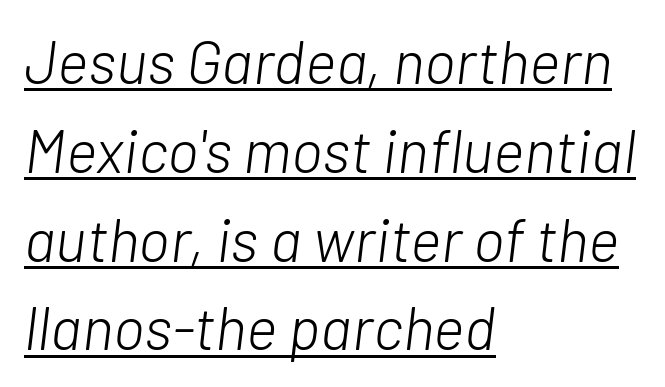
This sample has the flowing, uneven cadence of proportional lettering. The lines in this sample share a left origin and differ only in where they stop. Quick note: interline space is typical. No extra ink here — the face is not bold. Nothing unusual about the tracking: characters are spaced as the font intends. Underlined type.
